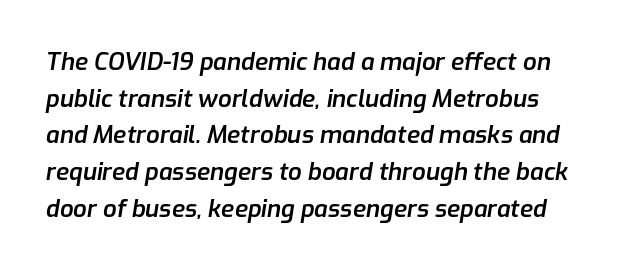
Standard letterfit; no display-style spreading of the glyphs. A fair bit of extra ink — the face is semibold, not bold. A typesetter would mark this as italic. Normally led — the rows are evenly, conventionally spaced. The passage shown is not underscored anywhere.
